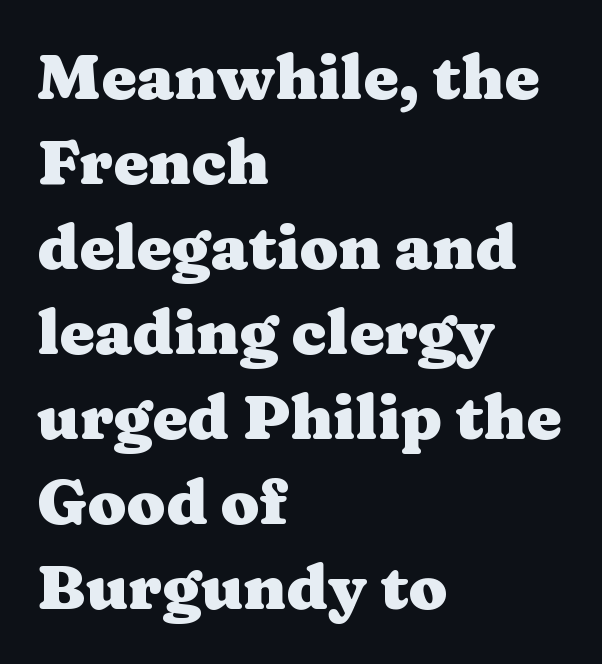
{"serif": "yes", "italic": "no", "bold": "yes", "weight": "heavy", "width": "wide", "stroke_contrast": "medium", "x_height": "medium", "monospaced": "no", "underline": "no", "align": "left", "line_spacing": "normal", "line_spacing_ratio": 1.35, "letter_spacing": "normal", "letter_spacing_em": 0.0, "glyph_px": 63}
